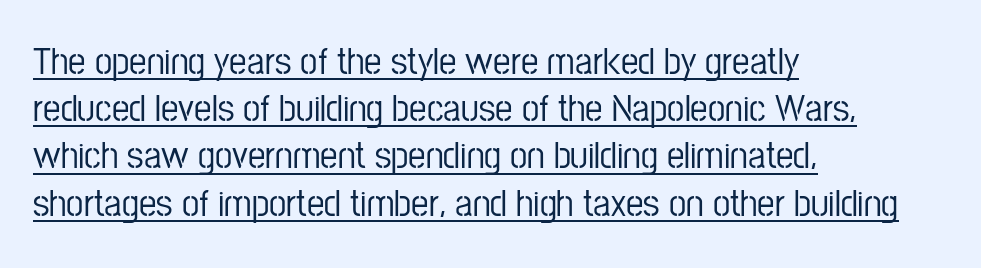
{"serif": "no", "italic": "no", "width": "condensed", "stroke_contrast": "low", "x_height": "medium", "monospaced": "no", "underline": "yes", "align": "left", "line_spacing_ratio": 1.21, "letter_spacing": "normal", "letter_spacing_em": 0.0, "glyph_px": 39}
